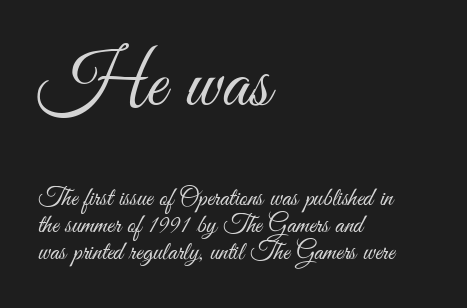
Q: Is the text bold? A: No.
Q: Is the text italic (slanted)? A: Yes.
Q: Is the typeface a serif or a sans-serif typeface? A: Sans-serif.
Q: Is the text underlined? A: No.
Q: How is the paragraph aligned? A: Left-aligned.
Q: Is the spacing between letters normal or unusually wide? A: Normal.
Q: Is the spacing between lines tight, normal or loose? A: Tight.
Q: Which block of text is set in a larger size, the first (top) or the second (bottom)? A: The first (top) one.
Q: Width (condensed, normal, or wide)? A: Condensed.
Q: Stroke contrast? A: Medium.
Q: x-height? A: Small.
Q: Monospaced? A: No.
